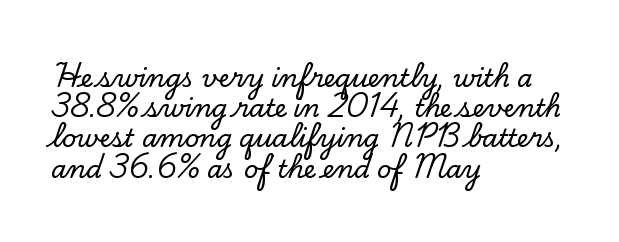
Standard letterfit; no display-style spreading of the glyphs. Does the copy run flush right? No — it runs flush left. Words float on clear page, feet unadorned.
